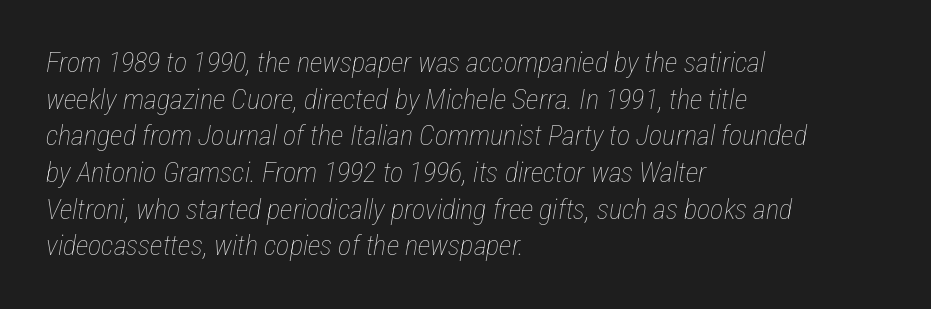
Bare-footed words on every line. Leading matches the norm, producing a regular column. The tracking reads as untouched default to a designer's eye. Is the stroke heavy? The answer is a plain regular-or-lighter.
